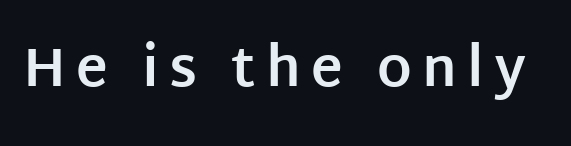
The image shows 54 px bold sans-serif type, upright; set not underlined; low stroke contrast and a large x-height.
